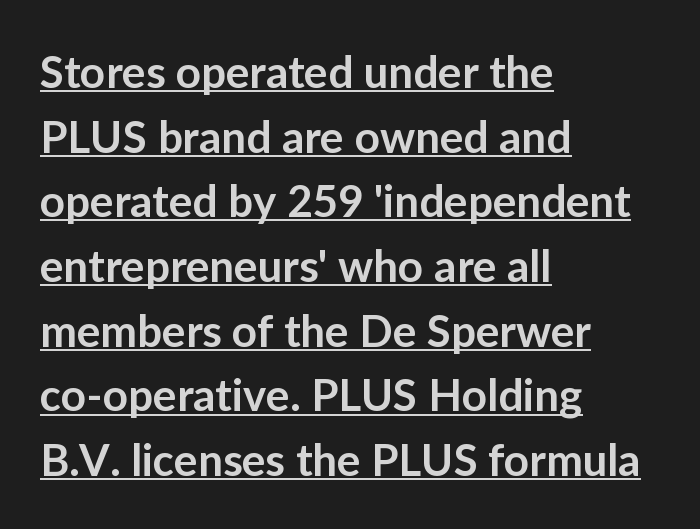
Serifs: no, the terminals of the letterforms are clean. Look at the tracking — it's just the regular setting, nothing added. Rendered with straight, roman letterforms. A bit beefed up — I'd call it semibold rather than bold. These lines are rendered in a variable-pitch font.
